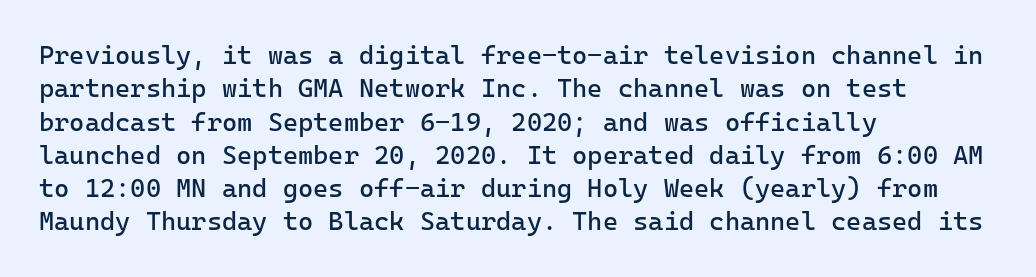
{"italic": "no", "bold": "no", "underline": "no", "align": "left", "line_spacing": "normal", "line_spacing_ratio": 1.28, "letter_spacing": "normal", "letter_spacing_em": 0.0, "glyph_px": 26}
